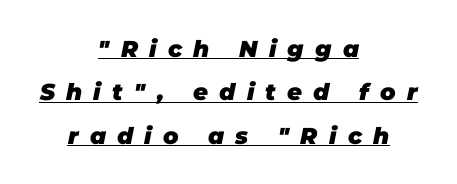
Style check: oblique. Stroke thickness is high; the sample reads as a true bold. Short note: letters widely spaced. These characters rest on top of a visible drawn line. Visually the block forms a symmetrical silhouette, jagged on both flanks.
